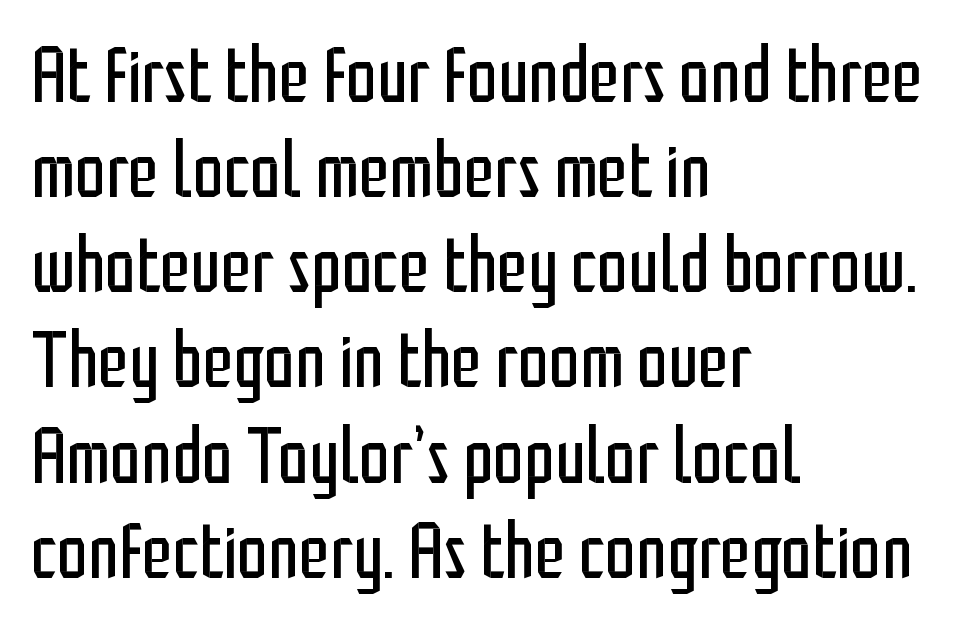
Q: Is the text bold? A: No.
Q: Is the text italic (slanted)? A: No, it is upright.
Q: Is the typeface a serif or a sans-serif typeface? A: Sans-serif.
Q: Is the text underlined? A: No.
Q: How is the paragraph aligned? A: Left-aligned.
Q: Is the spacing between letters normal or unusually wide? A: Normal.
Q: Width (condensed, normal, or wide)? A: Condensed.
Q: Stroke contrast? A: Low.
Q: x-height? A: Medium.
Q: Monospaced? A: No.
